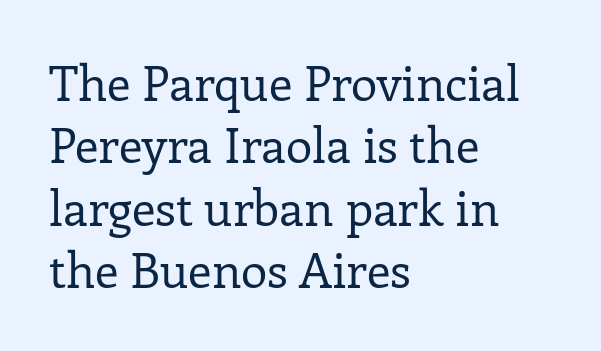
{"serif": "yes", "italic": "no", "bold": "no", "weight": "regular", "width": "normal", "stroke_contrast": "low", "x_height": "medium", "monospaced": "no", "underline": "no", "align": "left", "line_spacing": "normal", "line_spacing_ratio": 1.3, "letter_spacing": "normal", "letter_spacing_em": 0.0, "glyph_px": 48}
